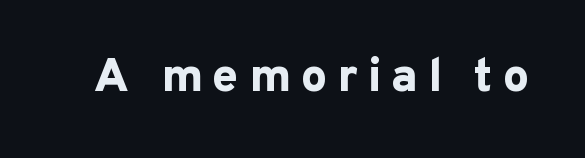
Q: Is the text bold? A: Yes.
Q: Is the text italic (slanted)? A: No, it is upright.
Q: Is the typeface a serif or a sans-serif typeface? A: Sans-serif.
Q: Is the text underlined? A: No.
Q: Is the spacing between letters normal or unusually wide? A: Unusually wide.
Q: Width (condensed, normal, or wide)? A: Normal.
Q: Stroke contrast? A: Low.
Q: x-height? A: Medium.
Q: Monospaced? A: No.
